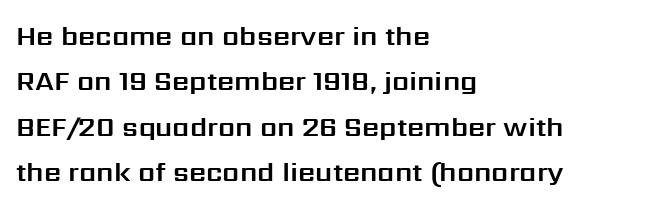
Q: Is the text italic (slanted)? A: No, it is upright.
Q: Is the text underlined? A: No.
Q: How is the paragraph aligned? A: Left-aligned.
Q: Is the spacing between letters normal or unusually wide? A: Normal.
Q: Is the spacing between lines tight, normal or loose? A: Normal.
